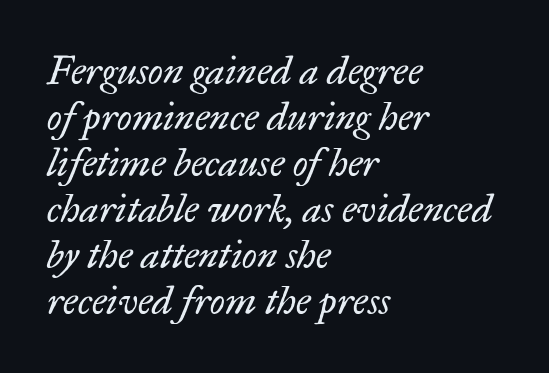
{"serif": "yes", "italic": "yes", "lean": "right", "slant_degrees": 17, "bold": "no", "weight": "regular", "width": "normal", "stroke_contrast": "low", "x_height": "small", "monospaced": "no", "underline": "no", "align": "left", "line_spacing_ratio": 1.18, "letter_spacing": "normal", "letter_spacing_em": 0.0, "glyph_px": 39}
